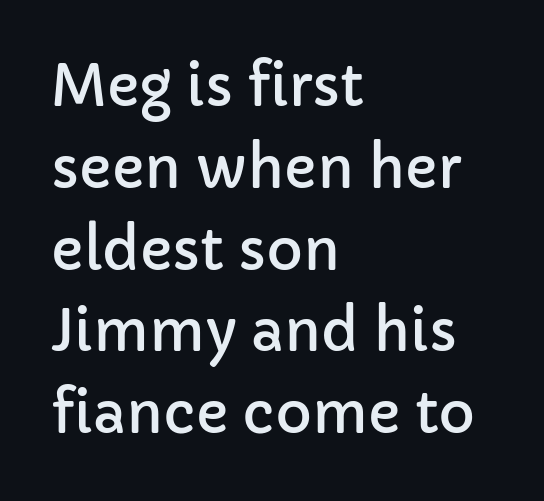
Q: Is the text italic (slanted)? A: No, it is upright.
Q: Is the typeface a serif or a sans-serif typeface? A: Sans-serif.
Q: Is the text underlined? A: No.
Q: How is the paragraph aligned? A: Left-aligned.
Q: Is the spacing between letters normal or unusually wide? A: Normal.
Q: Is the spacing between lines tight, normal or loose? A: Normal.
Q: Width (condensed, normal, or wide)? A: Normal.
Q: Stroke contrast? A: Low.
Q: x-height? A: Medium.
Q: Monospaced? A: No.
